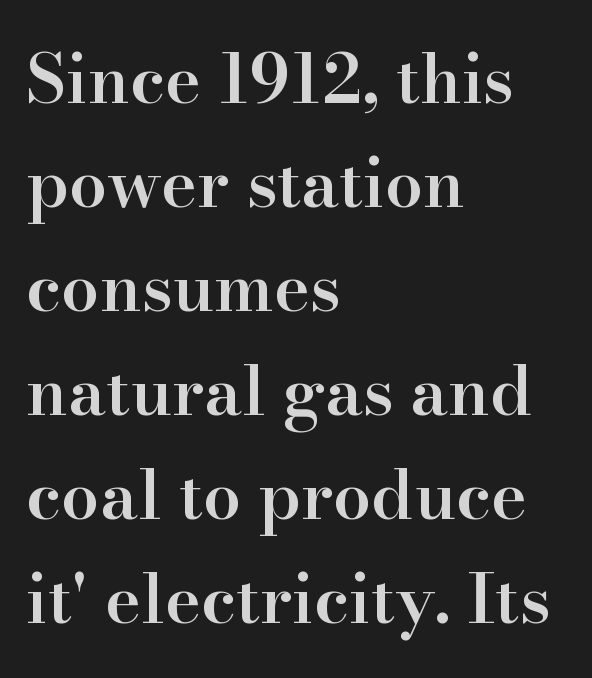
Q: Is the text bold? A: Semi-bold.
Q: Is the text italic (slanted)? A: No, it is upright.
Q: Is the typeface a serif or a sans-serif typeface? A: Serif.
Q: Is the text underlined? A: No.
Q: How is the paragraph aligned? A: Left-aligned.
Q: Is the spacing between letters normal or unusually wide? A: Normal.
Q: Is the spacing between lines tight, normal or loose? A: Normal.
Q: Width (condensed, normal, or wide)? A: Normal.
Q: Stroke contrast? A: High.
Q: x-height? A: Small.
Q: Monospaced? A: No.
